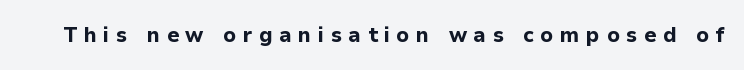
{"italic": "no", "bold": "yes", "underline": "no", "letter_spacing": "wide", "letter_spacing_em": 0.31, "glyph_px": 21}
